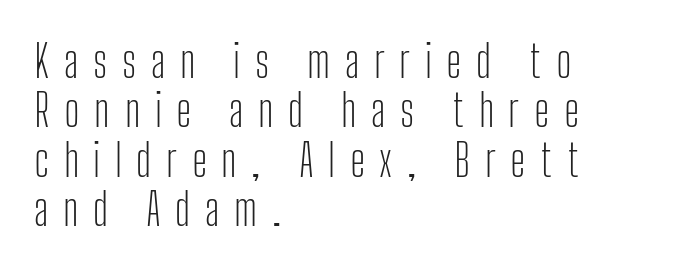
Q: Is the text bold? A: No.
Q: Is the text italic (slanted)? A: No, it is upright.
Q: Is the typeface a serif or a sans-serif typeface? A: Sans-serif.
Q: Is the text underlined? A: No.
Q: How is the paragraph aligned? A: Left-aligned.
Q: Is the spacing between letters normal or unusually wide? A: Unusually wide.
Q: Is the spacing between lines tight, normal or loose? A: Tight.
Q: Width (condensed, normal, or wide)? A: Condensed.
Q: Stroke contrast? A: Low.
Q: x-height? A: Medium.
Q: Monospaced? A: No.
